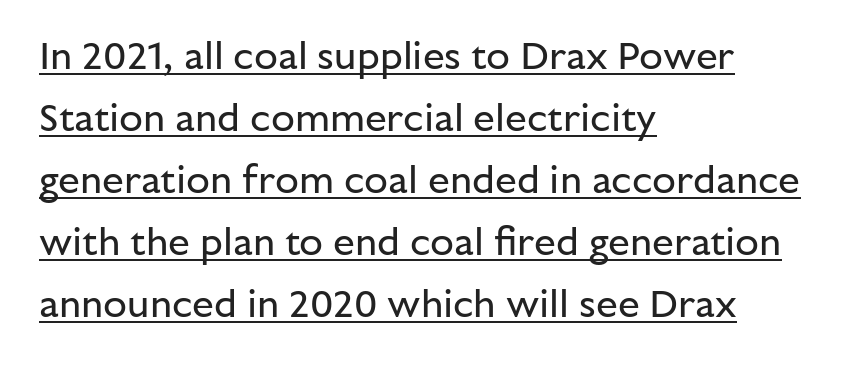
The vertical gap from one line to the next is medium. Rendered with straight, roman letterforms. The rendered words wear a rule along their underside. These lines stack with their left ends in a neat column. This reads as an unemphasized weight, regular at the heaviest.
